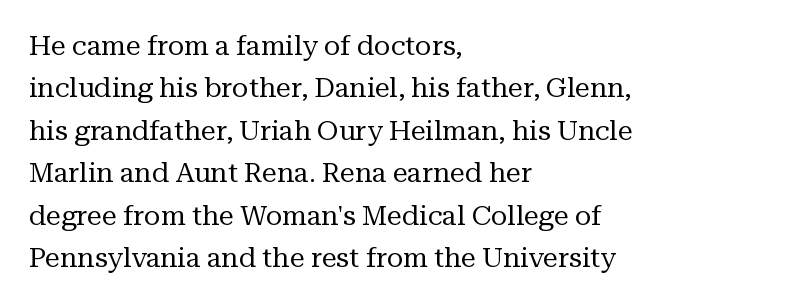
The image shows 27 px text type, upright; set left-aligned, normal line spacing (1.57x), normal letter spacing, not underlined.
